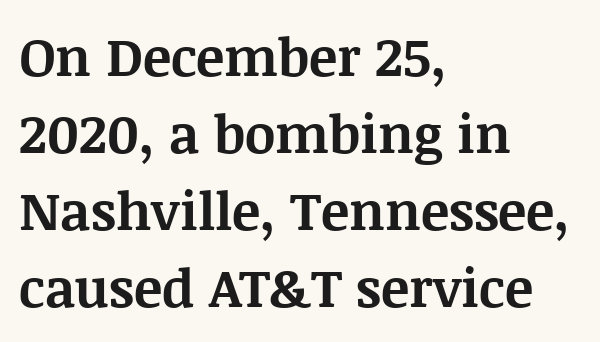
Q: Is the text bold? A: Yes.
Q: Is the text italic (slanted)? A: No, it is upright.
Q: Is the typeface a serif or a sans-serif typeface? A: Serif.
Q: Is the text underlined? A: No.
Q: How is the paragraph aligned? A: Left-aligned.
Q: Is the spacing between letters normal or unusually wide? A: Normal.
Q: Is the spacing between lines tight, normal or loose? A: Normal.
Q: Width (condensed, normal, or wide)? A: Normal.
Q: Stroke contrast? A: Medium.
Q: x-height? A: Large.
Q: Monospaced? A: No.
